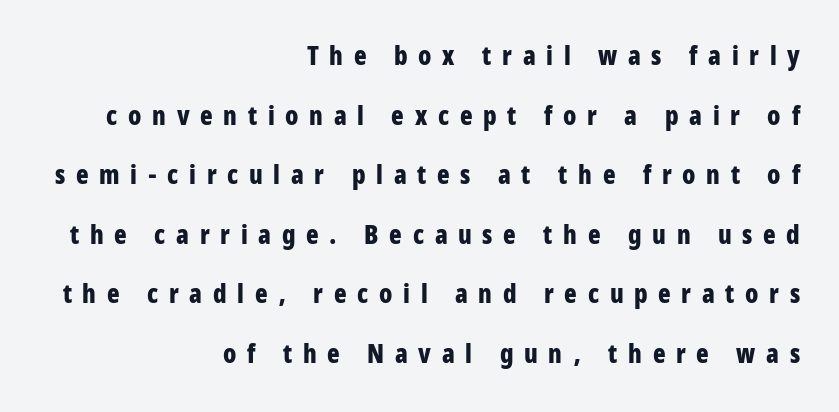
Q: Is the text bold? A: Yes.
Q: Is the text italic (slanted)? A: No, it is upright.
Q: Is the text underlined? A: No.
Q: How is the paragraph aligned? A: Right-aligned.
Q: Is the spacing between letters normal or unusually wide? A: Unusually wide.
Q: Is the spacing between lines tight, normal or loose? A: Loose.
